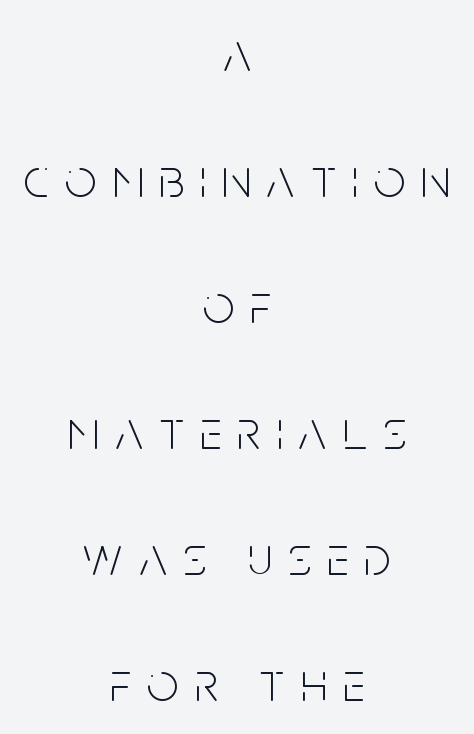
Q: Is the text bold? A: No.
Q: Is the text italic (slanted)? A: No, it is upright.
Q: Is the typeface a serif or a sans-serif typeface? A: Sans-serif.
Q: Is the text underlined? A: No.
Q: How is the paragraph aligned? A: Centered.
Q: Is the spacing between letters normal or unusually wide? A: Unusually wide.
Q: Is the spacing between lines tight, normal or loose? A: Loose.
Q: Width (condensed, normal, or wide)? A: Condensed.
Q: Stroke contrast? A: Low.
Q: x-height? A: Large.
Q: Monospaced? A: No.
